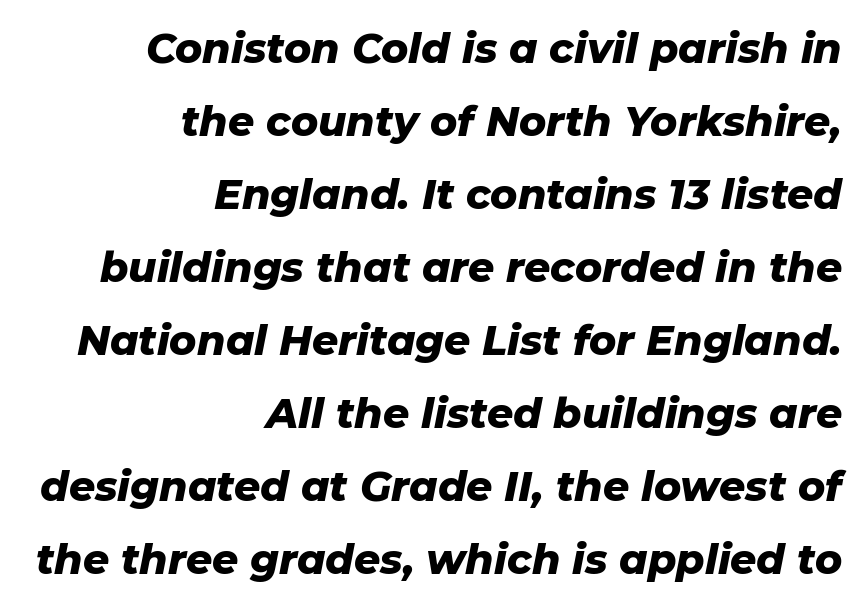
When letters slant like this, we call the style italic. A dark, heavy texture on the line: the type is bold. Nobody drew a line under any word here. These lines are rendered in a variable-pitch font.
